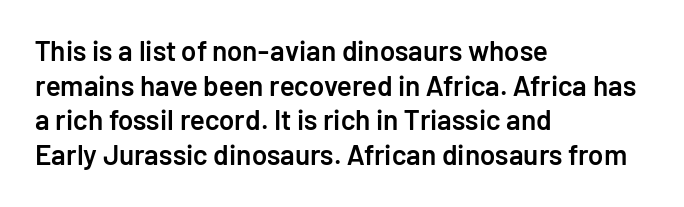
Q: Is the text bold? A: Semi-bold.
Q: Is the text italic (slanted)? A: No, it is upright.
Q: Is the typeface a serif or a sans-serif typeface? A: Sans-serif.
Q: Is the text underlined? A: No.
Q: How is the paragraph aligned? A: Left-aligned.
Q: Is the spacing between letters normal or unusually wide? A: Normal.
Q: Width (condensed, normal, or wide)? A: Normal.
Q: Stroke contrast? A: Low.
Q: x-height? A: Medium.
Q: Monospaced? A: No.
